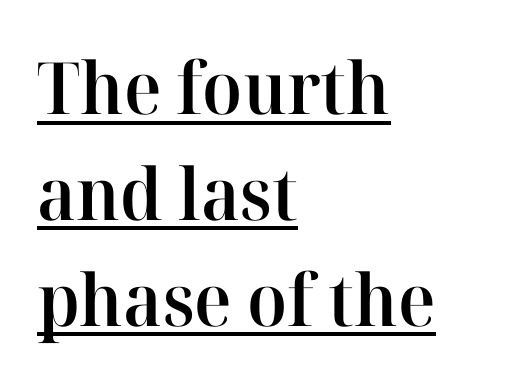
Q: Is the text bold? A: Semi-bold.
Q: Is the text italic (slanted)? A: No, it is upright.
Q: Is the typeface a serif or a sans-serif typeface? A: Serif.
Q: Is the text underlined? A: Yes.
Q: How is the paragraph aligned? A: Left-aligned.
Q: Is the spacing between letters normal or unusually wide? A: Normal.
Q: Is the spacing between lines tight, normal or loose? A: Normal.
Q: Width (condensed, normal, or wide)? A: Normal.
Q: Stroke contrast? A: High.
Q: x-height? A: Medium.
Q: Monospaced? A: No.
